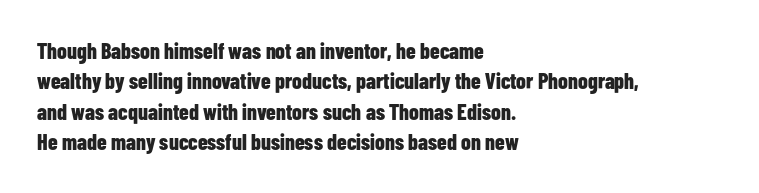
The paragraph shown leans on its left margin. The glyphs have the mass of a bold cut. How are the letters spaced? Ordinarily, with no added tracking. This sample uses an upright cut, with every glyph sitting square on the baseline.
